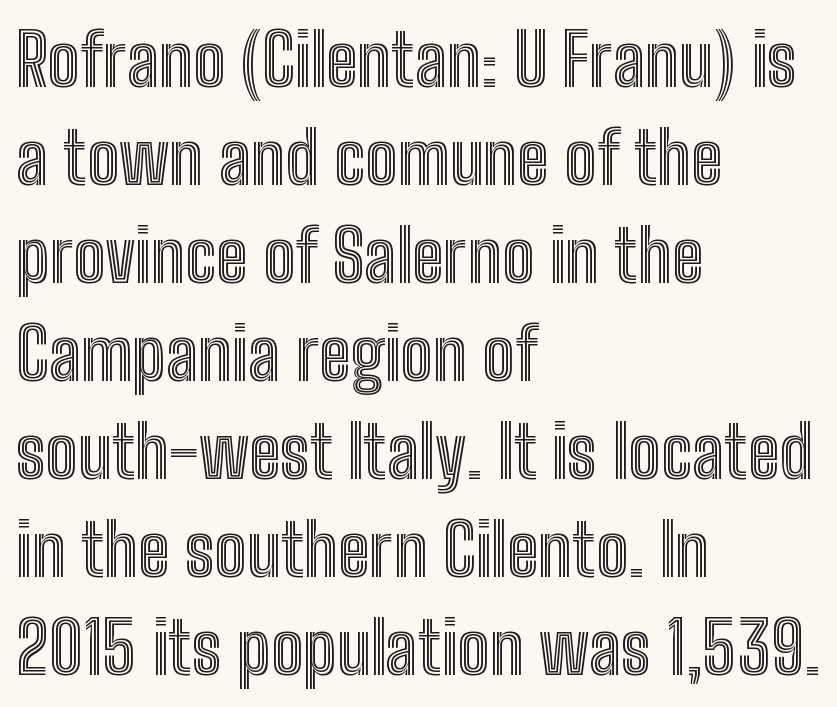
The image shows 72 px condensed type, upright; set left-aligned, normal line spacing (1.36x), normal letter spacing, not underlined; a medium x-height.
